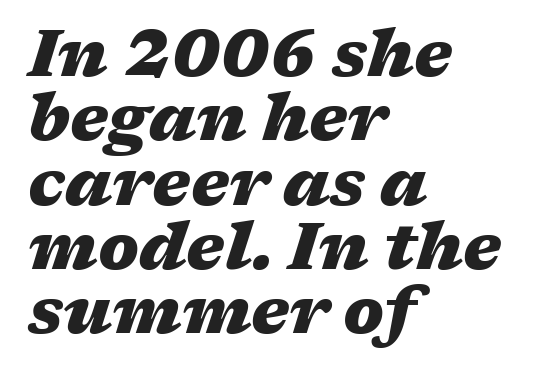
Q: Is the text bold? A: Yes.
Q: Is the text italic (slanted)? A: Yes, it leans right by about 17 degrees.
Q: Is the text underlined? A: No.
Q: How is the paragraph aligned? A: Left-aligned.
Q: Is the spacing between letters normal or unusually wide? A: Normal.
Q: Is the spacing between lines tight, normal or loose? A: Tight.
Q: Width (condensed, normal, or wide)? A: Wide.
Q: Stroke contrast? A: Medium.
Q: x-height? A: Medium.
Q: Monospaced? A: No.
